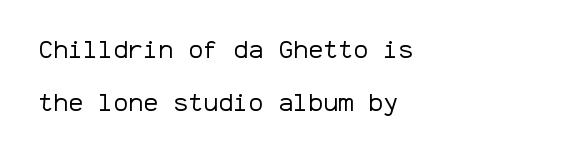
{"italic": "no", "bold": "no", "underline": "no", "align": "left", "line_spacing": "loose", "line_spacing_ratio": 2.11, "letter_spacing": "normal", "letter_spacing_em": 0.0, "glyph_px": 25}
